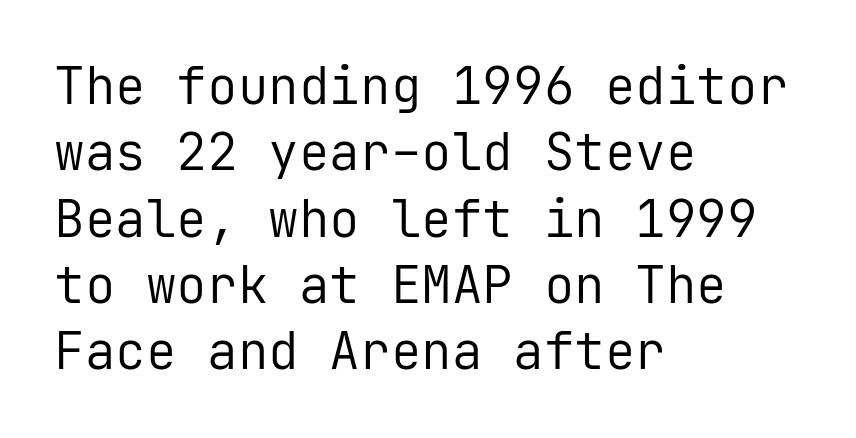
Q: Is the text bold? A: No.
Q: Is the text italic (slanted)? A: No, it is upright.
Q: Is the typeface a serif or a sans-serif typeface? A: Sans-serif.
Q: Is the text underlined? A: No.
Q: How is the paragraph aligned? A: Left-aligned.
Q: Is the spacing between letters normal or unusually wide? A: Normal.
Q: Is the spacing between lines tight, normal or loose? A: Normal.
Q: Width (condensed, normal, or wide)? A: Normal.
Q: Stroke contrast? A: Low.
Q: x-height? A: Medium.
Q: Monospaced? A: Yes.
